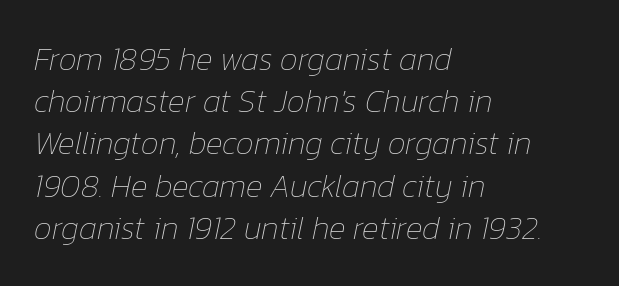
Q: Is the text bold? A: No.
Q: Is the text italic (slanted)? A: Yes, it leans right by about 12 degrees.
Q: Is the text underlined? A: No.
Q: How is the paragraph aligned? A: Left-aligned.
Q: Is the spacing between letters normal or unusually wide? A: Normal.
Q: Is the spacing between lines tight, normal or loose? A: Normal.
Q: Width (condensed, normal, or wide)? A: Normal.
Q: Stroke contrast? A: Low.
Q: x-height? A: Medium.
Q: Monospaced? A: No.
